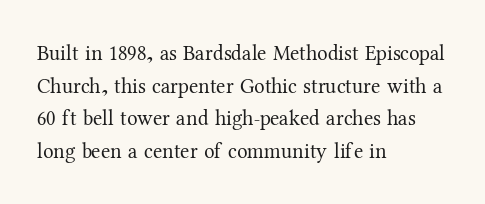
Q: Is the text bold? A: No.
Q: Is the text italic (slanted)? A: No, it is upright.
Q: Is the text underlined? A: No.
Q: How is the paragraph aligned? A: Left-aligned.
Q: Is the spacing between letters normal or unusually wide? A: Normal.
Q: Is the spacing between lines tight, normal or loose? A: Normal.
